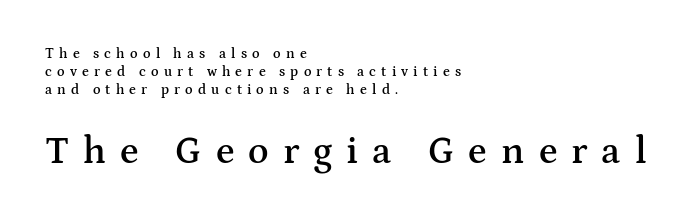
{"serif": "yes", "italic": "no", "bold": "semi", "weight": "semibold", "width": "wide", "stroke_contrast": "medium", "x_height": "medium", "monospaced": "no", "underline": "no", "align": "left", "line_spacing": "normal", "line_spacing_ratio": 1.3, "letter_spacing": "wide", "letter_spacing_em": 0.37, "larger_block": "second", "size_ratio": 2.71, "glyph_px": 38}
